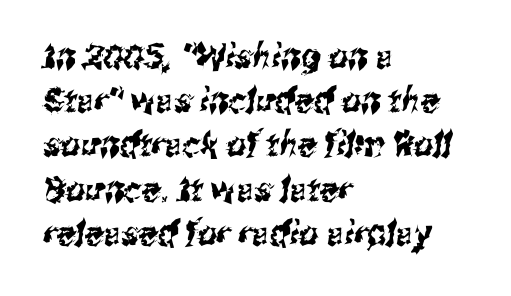
Q: Is the typeface a serif or a sans-serif typeface? A: Sans-serif.
Q: Is the text underlined? A: No.
Q: How is the paragraph aligned? A: Left-aligned.
Q: Is the spacing between letters normal or unusually wide? A: Normal.
Q: Is the spacing between lines tight, normal or loose? A: Normal.
Q: Width (condensed, normal, or wide)? A: Condensed.
Q: Stroke contrast? A: Medium.
Q: x-height? A: Medium.
Q: Monospaced? A: No.
